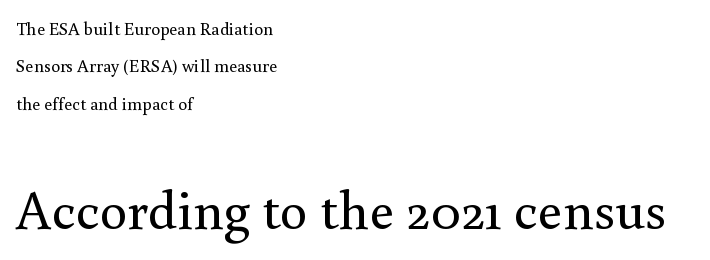
Q: Is the text bold? A: No.
Q: Is the text italic (slanted)? A: No, it is upright.
Q: Is the typeface a serif or a sans-serif typeface? A: Serif.
Q: Is the text underlined? A: No.
Q: How is the paragraph aligned? A: Left-aligned.
Q: Is the spacing between letters normal or unusually wide? A: Normal.
Q: Is the spacing between lines tight, normal or loose? A: Loose.
Q: Which block of text is set in a larger size, the first (top) or the second (bottom)? A: The second (bottom) one.
Q: Width (condensed, normal, or wide)? A: Normal.
Q: x-height? A: Small.
Q: Monospaced? A: No.
